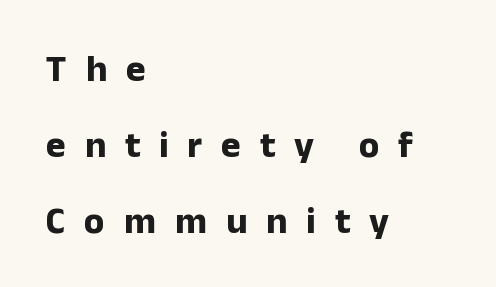
{"serif": "no", "italic": "no", "bold": "yes", "weight": "bold", "width": "normal", "stroke_contrast": "low", "x_height": "medium", "monospaced": "no", "underline": "no", "align": "left", "line_spacing": "loose", "line_spacing_ratio": 2.0, "letter_spacing": "wide", "letter_spacing_em": 0.49, "glyph_px": 38}
